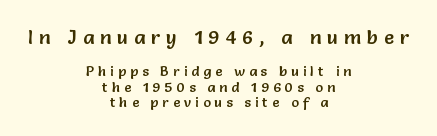
One glance says dense: line gaps are narrower than usual. These lines stack symmetrically, like a column narrowing and widening about its center. The area under the type is left untouched. The font's upright variant was chosen for this text.
